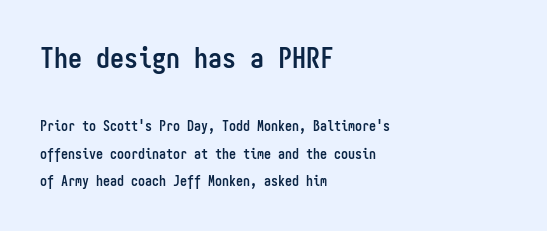
Q: Is the text bold? A: Yes.
Q: Is the text italic (slanted)? A: No, it is upright.
Q: Is the typeface a serif or a sans-serif typeface? A: Sans-serif.
Q: Is the text underlined? A: No.
Q: How is the paragraph aligned? A: Left-aligned.
Q: Is the spacing between letters normal or unusually wide? A: Normal.
Q: Is the spacing between lines tight, normal or loose? A: Loose.
Q: Which block of text is set in a larger size, the first (top) or the second (bottom)? A: The first (top) one.
Q: Width (condensed, normal, or wide)? A: Condensed.
Q: Stroke contrast? A: Low.
Q: x-height? A: Medium.
Q: Monospaced? A: Yes.
